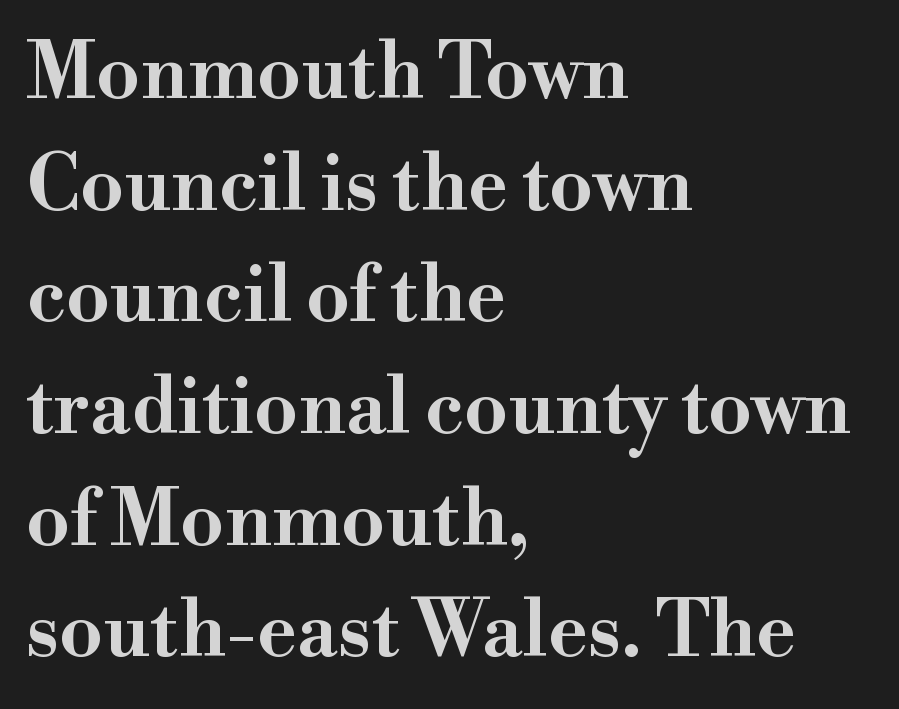
Q: Is the text italic (slanted)? A: No, it is upright.
Q: Is the typeface a serif or a sans-serif typeface? A: Serif.
Q: Is the text underlined? A: No.
Q: How is the paragraph aligned? A: Left-aligned.
Q: Is the spacing between letters normal or unusually wide? A: Normal.
Q: Is the spacing between lines tight, normal or loose? A: Normal.
Q: Width (condensed, normal, or wide)? A: Wide.
Q: Stroke contrast? A: High.
Q: x-height? A: Small.
Q: Monospaced? A: No.
